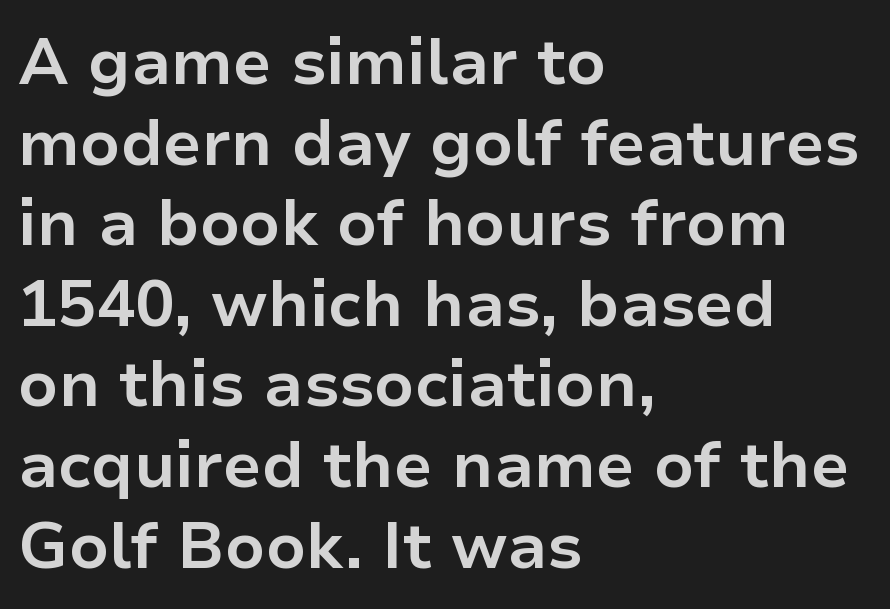
Posture: straight, roman, zero tilt. Clear beneath every line of the passage. Serifs: no, the terminals of the letterforms are clean. The gaps between neighbouring characters are ordinary and unremarkable. Do the characters align in a grid? No, the font is proportional.
